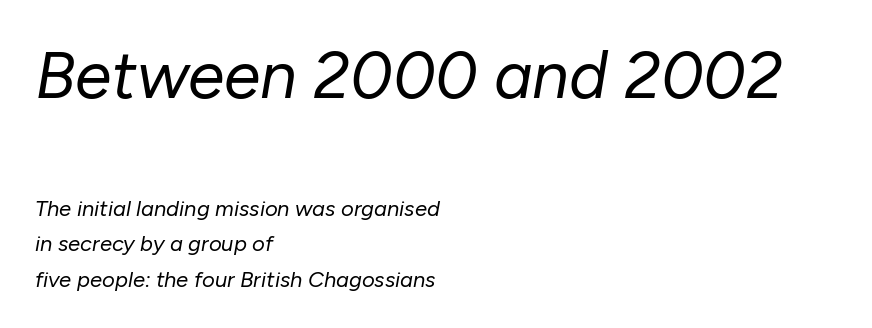
{"italic": "yes", "lean": "right", "slant_degrees": 10, "bold": "no", "weight": "regular", "width": "normal", "stroke_contrast": "low", "x_height": "medium", "monospaced": "no", "underline": "no", "align": "left", "line_spacing": "normal", "line_spacing_ratio": 1.62, "letter_spacing": "normal", "letter_spacing_em": 0.0, "larger_block": "first", "size_ratio": 3.0, "glyph_px": 66}
